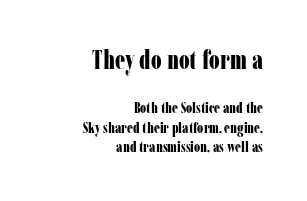
{"italic": "no", "bold": "yes", "underline": "no", "align": "right", "line_spacing": "normal", "line_spacing_ratio": 1.29, "letter_spacing": "normal", "letter_spacing_em": 0.0, "larger_block": "first", "size_ratio": 1.73, "glyph_px": 26}
